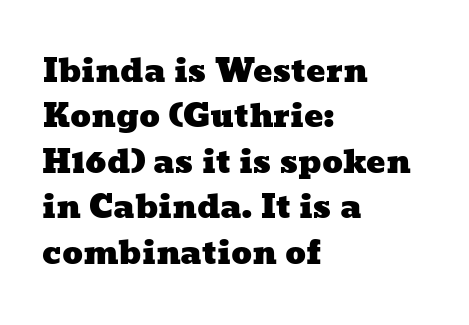
The image shows 32 px wide type; set left-aligned, normal line spacing (1.42x), normal letter spacing, not underlined; low stroke contrast and a medium x-height.
